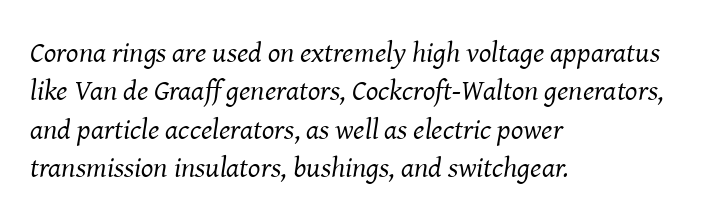
Type without underlining. A typesetter would call this proportional, since set widths differ per character. Think standard paragraph weight, or any step lighter than that. Typographically, this falls in the serif category. Notice how the stems are inclined rather than vertical — that's the hallmark of italics.
